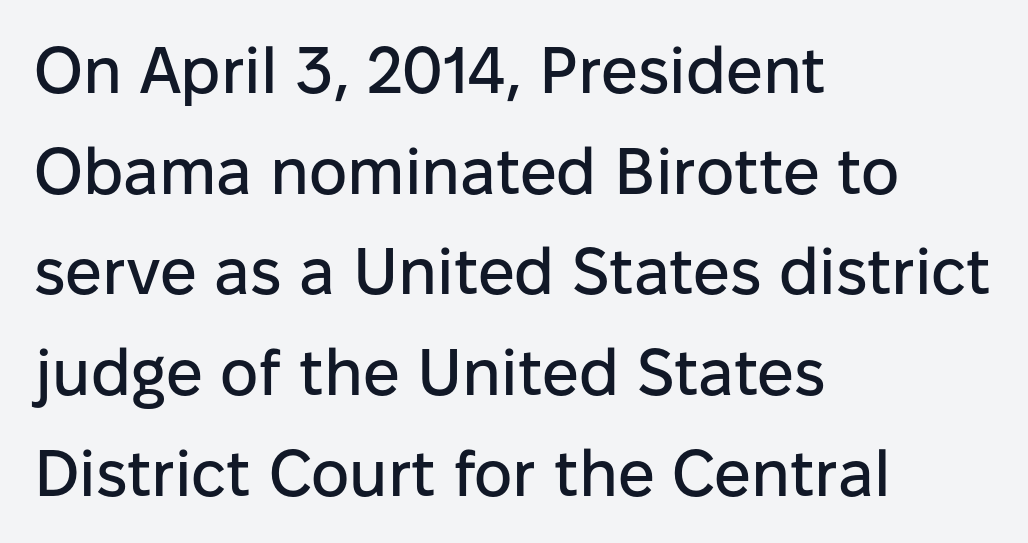
The image shows 65 px sans-serif type, upright; set left-aligned, normal line spacing (1.55x), normal letter spacing, not underlined; low stroke contrast and a medium x-height.
